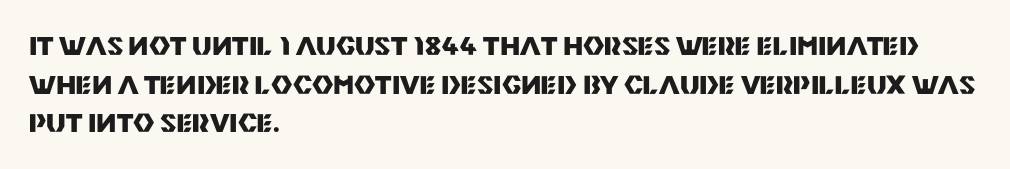
The image shows 26 px bold type, upright; set left-aligned, normal line spacing (1.49x), normal letter spacing, not underlined.
